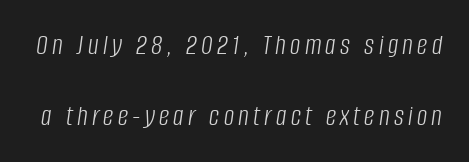
The image shows 29 px light, condensed type, italic (leaning right); set loose line spacing (2.45x), not underlined; low stroke contrast and a large x-height.
